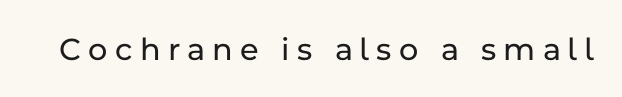
{"serif": "no", "italic": "no", "width": "normal", "stroke_contrast": "low", "x_height": "medium", "monospaced": "no", "underline": "no", "letter_spacing": "wide", "letter_spacing_em": 0.22, "glyph_px": 33}
